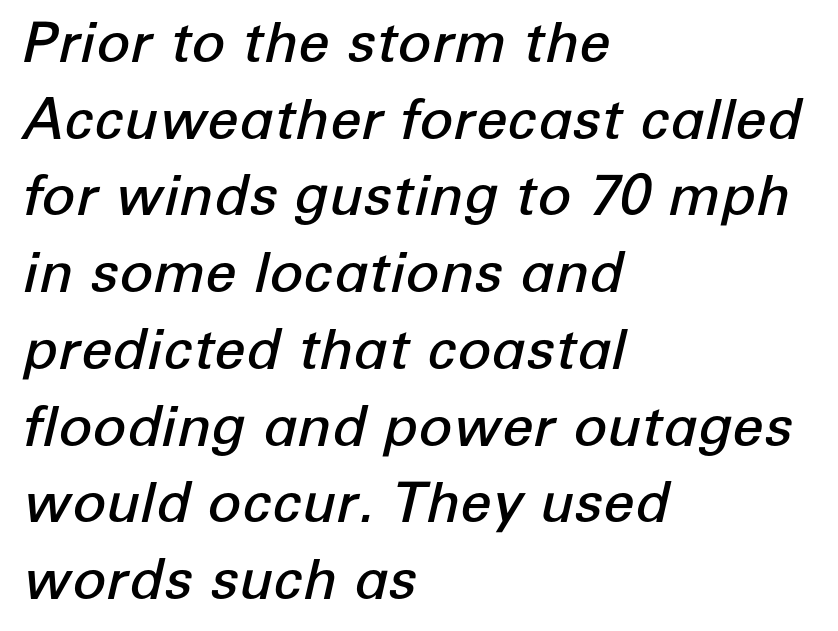
Q: Is the text bold? A: Semi-bold.
Q: Is the text italic (slanted)? A: Yes, it leans right by about 12 degrees.
Q: Is the text underlined? A: No.
Q: How is the paragraph aligned? A: Left-aligned.
Q: Is the spacing between letters normal or unusually wide? A: Normal.
Q: Is the spacing between lines tight, normal or loose? A: Normal.
Q: Width (condensed, normal, or wide)? A: Normal.
Q: Stroke contrast? A: Low.
Q: x-height? A: Medium.
Q: Monospaced? A: No.
